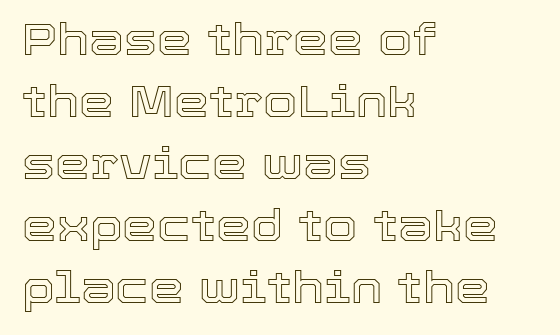
Q: Is the text italic (slanted)? A: No, it is upright.
Q: Is the text underlined? A: No.
Q: How is the paragraph aligned? A: Left-aligned.
Q: Is the spacing between letters normal or unusually wide? A: Normal.
Q: Is the spacing between lines tight, normal or loose? A: Normal.
Q: Width (condensed, normal, or wide)? A: Normal.
Q: x-height? A: Medium.
Q: Monospaced? A: No.
